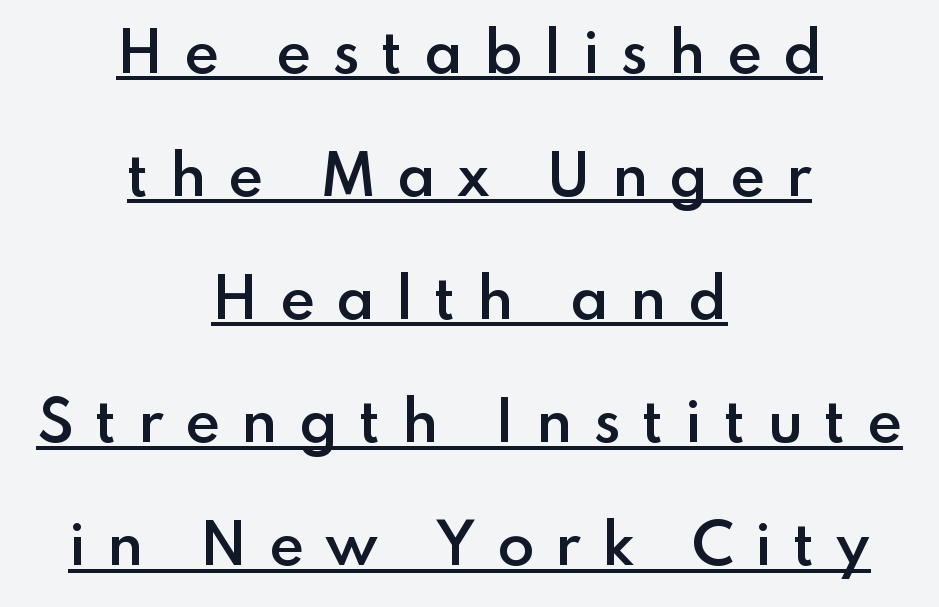
Q: Is the text bold? A: Semi-bold.
Q: Is the text italic (slanted)? A: No, it is upright.
Q: Is the typeface a serif or a sans-serif typeface? A: Sans-serif.
Q: Is the text underlined? A: Yes.
Q: How is the paragraph aligned? A: Centered.
Q: Is the spacing between letters normal or unusually wide? A: Unusually wide.
Q: Is the spacing between lines tight, normal or loose? A: Loose.
Q: Width (condensed, normal, or wide)? A: Normal.
Q: Stroke contrast? A: Low.
Q: x-height? A: Small.
Q: Monospaced? A: No.
